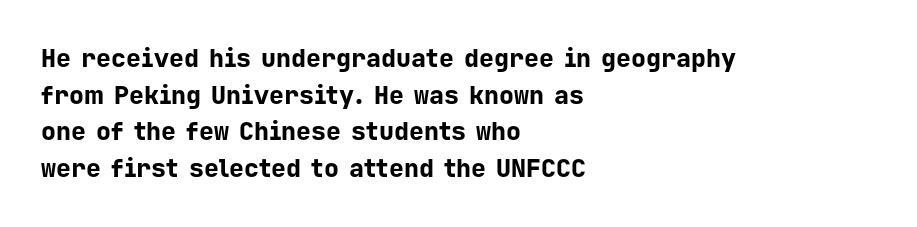
Q: Is the text bold? A: Yes.
Q: Is the text italic (slanted)? A: No, it is upright.
Q: Is the text underlined? A: No.
Q: How is the paragraph aligned? A: Left-aligned.
Q: Is the spacing between letters normal or unusually wide? A: Normal.
Q: Is the spacing between lines tight, normal or loose? A: Normal.
